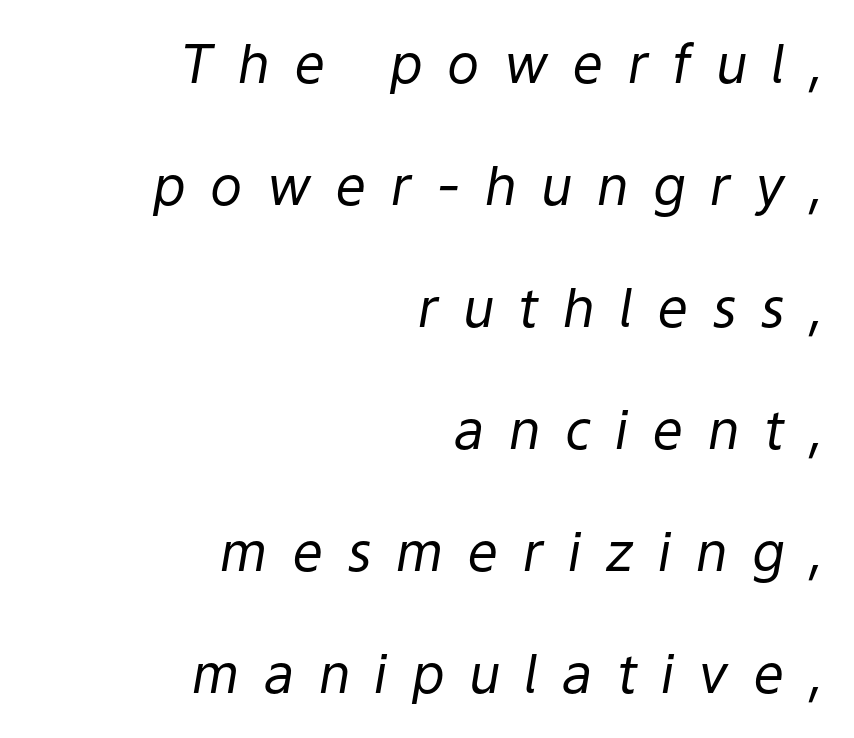
Q: Is the text bold? A: No.
Q: Is the text italic (slanted)? A: Yes, it leans right by about 9 degrees.
Q: Is the text underlined? A: No.
Q: How is the paragraph aligned? A: Right-aligned.
Q: Is the spacing between letters normal or unusually wide? A: Unusually wide.
Q: Is the spacing between lines tight, normal or loose? A: Loose.
Q: Width (condensed, normal, or wide)? A: Normal.
Q: Stroke contrast? A: Low.
Q: x-height? A: Medium.
Q: Monospaced? A: No.
